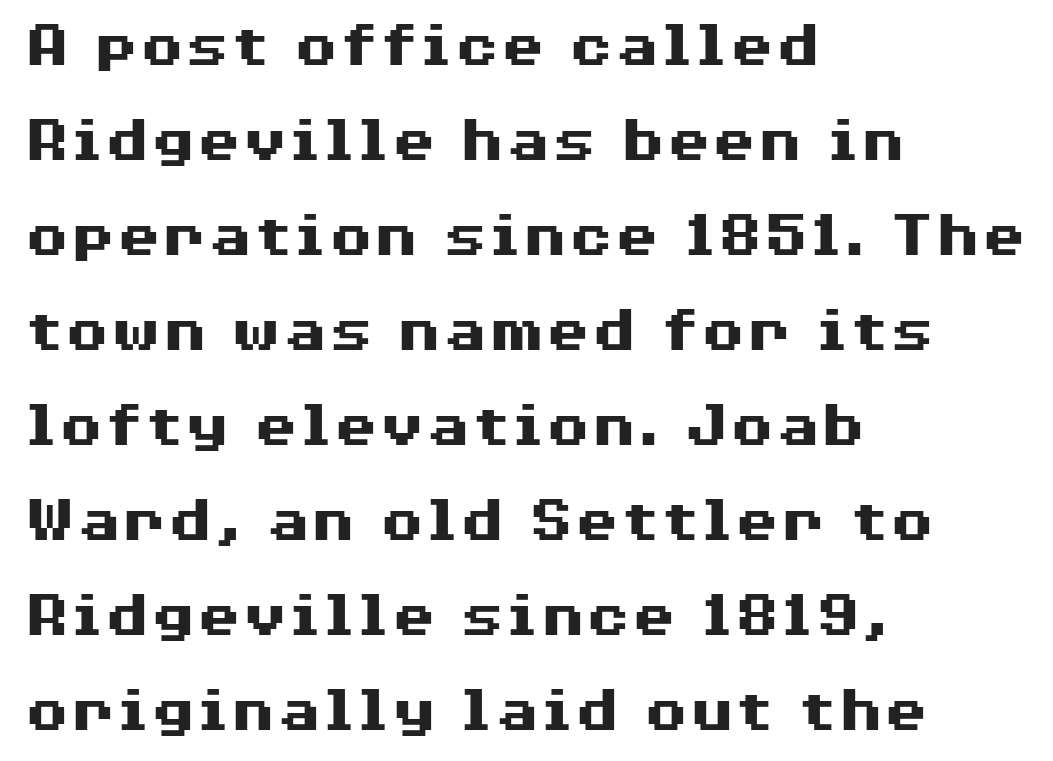
The image shows 66 px heavy, wide sans-serif type, upright; set left-aligned, normal line spacing (1.44x), normal letter spacing, not underlined; medium stroke contrast and a medium x-height.
